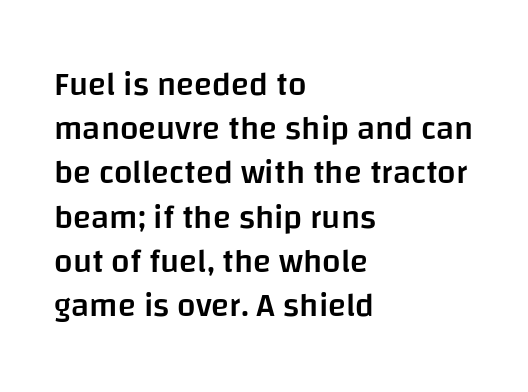
{"serif": "no", "italic": "no", "bold": "semi", "weight": "semibold", "width": "normal", "stroke_contrast": "low", "x_height": "large", "monospaced": "no", "underline": "no", "align": "left", "line_spacing": "normal", "line_spacing_ratio": 1.34, "letter_spacing": "normal", "letter_spacing_em": 0.0, "glyph_px": 33}
